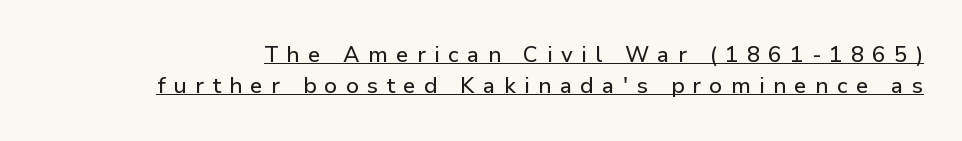
You could only call the tracking loose — the letters float apart. Honestly, the row spacing looks completely unremarkable. The font's upright variant was chosen for this text. Decoration check: the copy is underlined.
